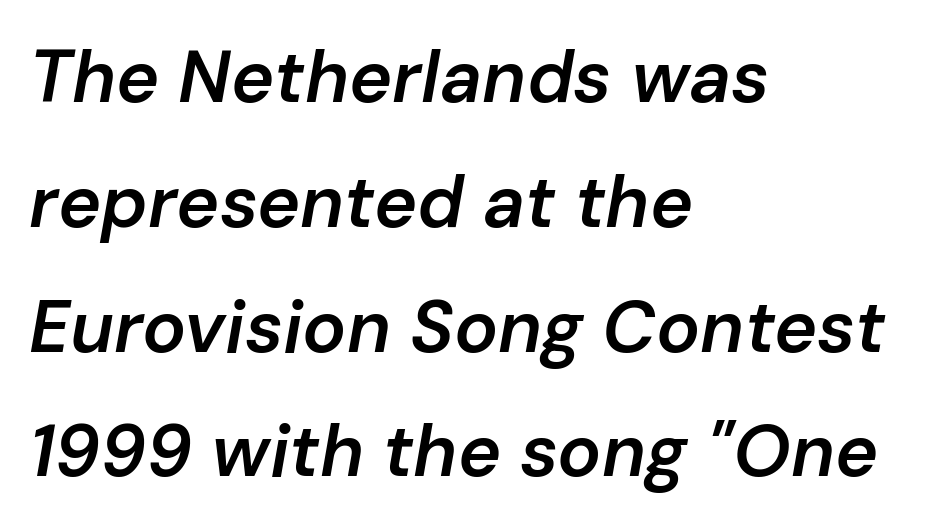
The image shows 73 px semibold type, italic (leaning right); set left-aligned, line spacing 1.71x, normal letter spacing, not underlined; low stroke contrast and a medium x-height.
